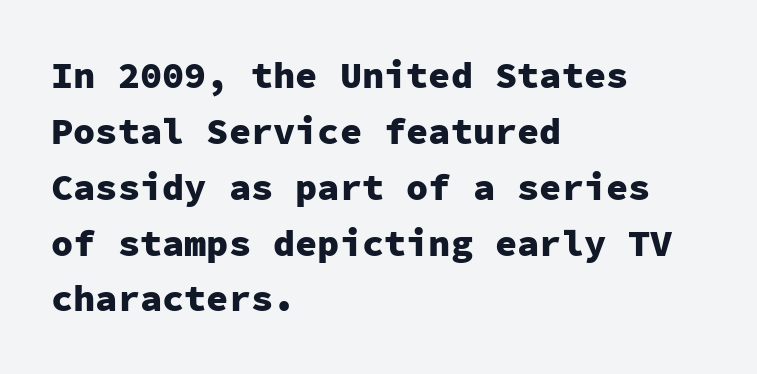
As a designer I'd log this as weight 700, bold. The text block is weighted toward the left margin, trailing off unevenly rightward. Do the letters lean? They stand straight. You could count columns in this text — the font is strictly monospaced. How are the letters spaced? Ordinarily, with no added tracking. These lines are composed in type without serifs.
